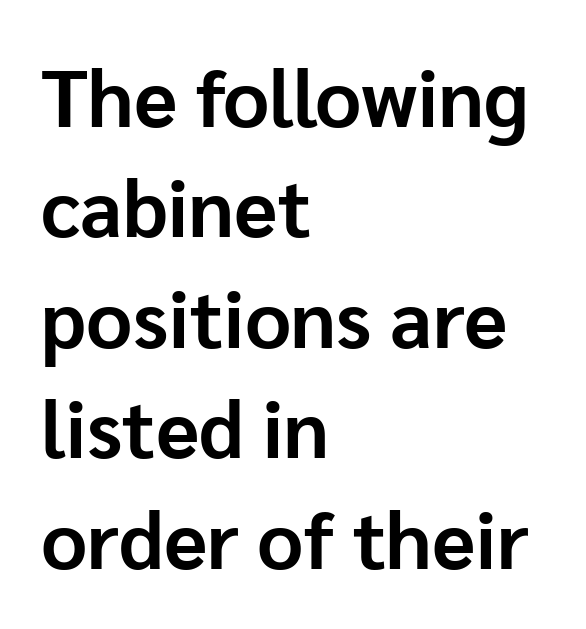
Compared with typical body copy, the letter spacing here is the same. Proportional: the letters do not fall into vertical columns. Every stem runs plumb, perpendicular to the baseline. A sans-serif font was chosen for this passage. How heavy is the stroke? Heavy — this is a bold.
